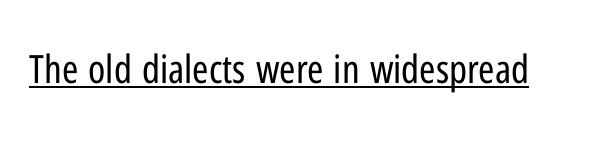
The image shows 39 px regular-weight, condensed sans-serif type, upright; set normal letter spacing, underlined; low stroke contrast and a medium x-height.
